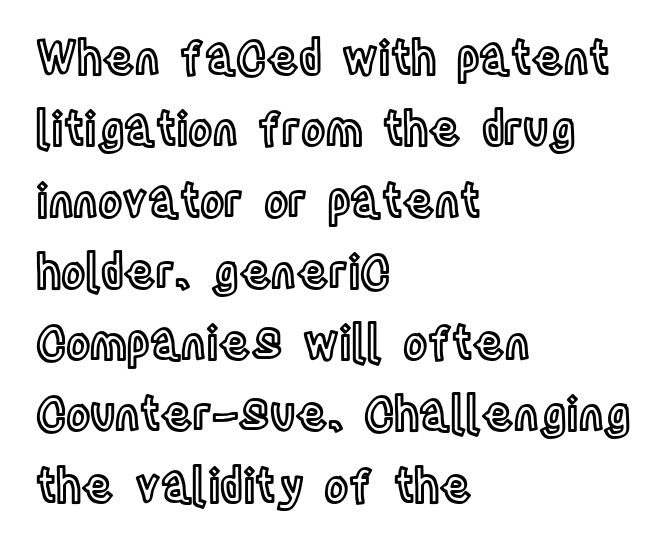
Alignment: flush left. You could call the tracking neutral — neither tight nor loose. This sample has the flowing, uneven cadence of proportional lettering. Honestly, the row spacing looks completely unremarkable. The foot of each line stays bare and open. If you drew a line through each stem, it would be perfectly vertical.
